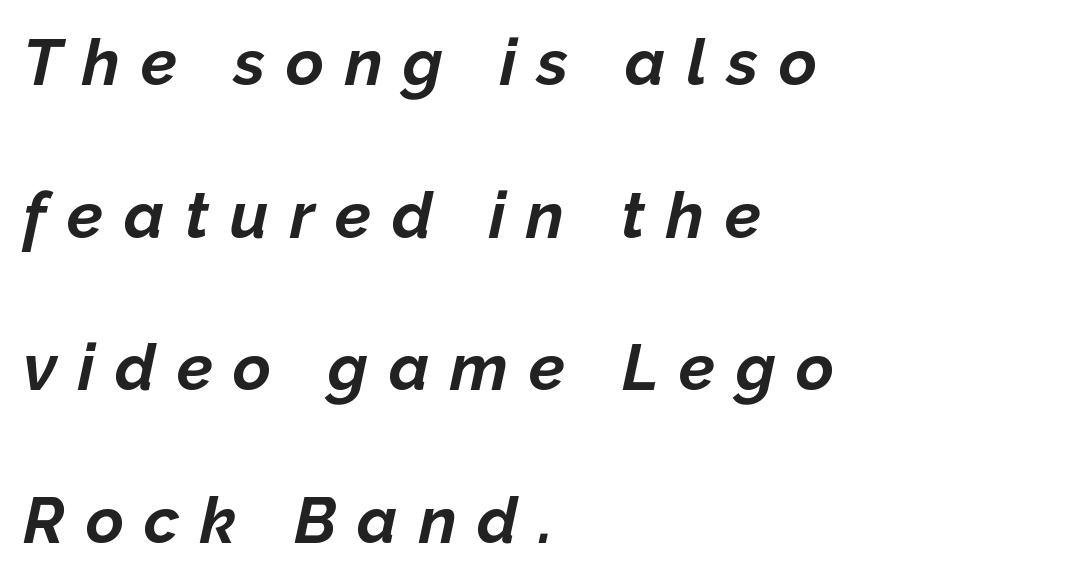
No word sits above an underline. Airy leading. Compared with typical body copy, the letter spacing here is much looser. An italicized treatment has been applied to the whole sample. The compositor pushed each line to the left boundary. The letters advance in unequal steps, a hallmark of proportional type.
